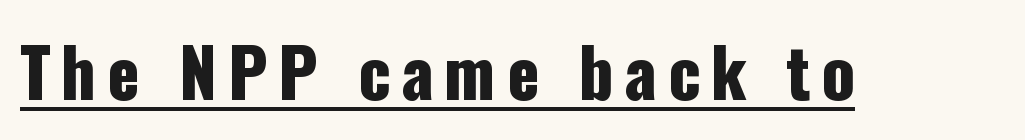
{"serif": "no", "italic": "no", "width": "condensed", "stroke_contrast": "low", "x_height": "medium", "monospaced": "no", "underline": "yes", "glyph_px": 67}
